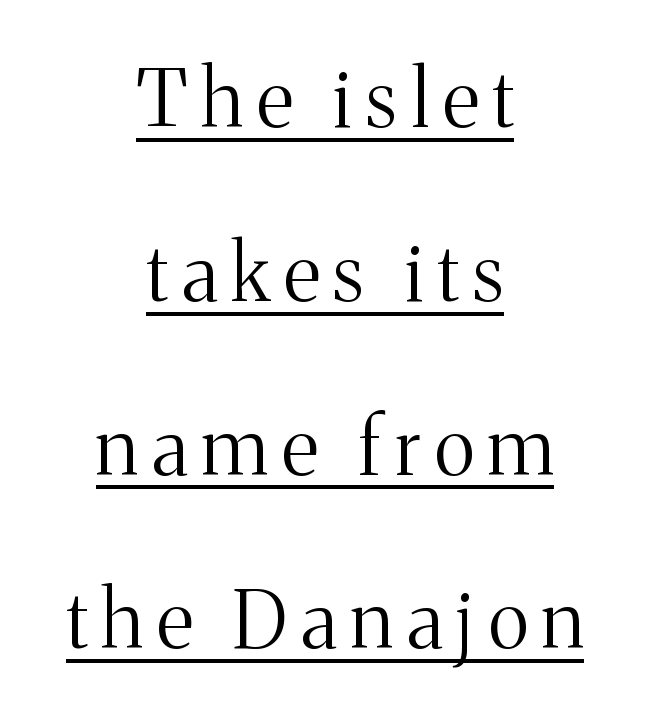
These glyphs show unthickened strokes, regular width or finer. Successive baselines arrive slowly, with a big drop between each. Proportional: the letters do not fall into vertical columns. Students, observe the line beneath the letters — that is underlining. A roman cut, with each character standing at attention.
